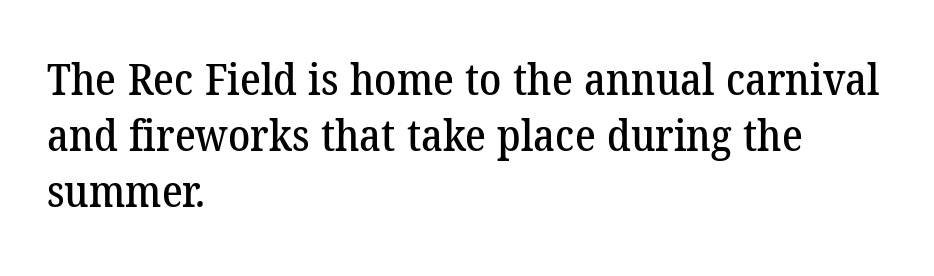
The image shows 44 px serif type; set left-aligned, normal line spacing (1.27x), normal letter spacing, not underlined; low stroke contrast and a medium x-height.
